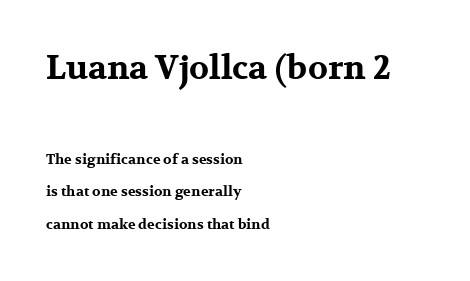
Spacing between characters is what you'd get straight out of the box. Larger block? The one above; the one below is distinctly smaller. A classic flush-left, rag-right setting is used for this passage. Unlike italic type, these characters show no tilt at all. The passage shown is typed in a proportional face where columns would drift. The baseline area is clear.
